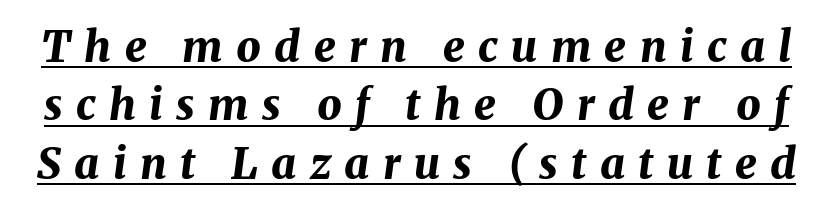
The image shows 43 px bold type, italic (leaning right); set normal line spacing (1.36x), unusually wide letter spacing (+0.31 em), underlined; medium stroke contrast and a medium x-height.
